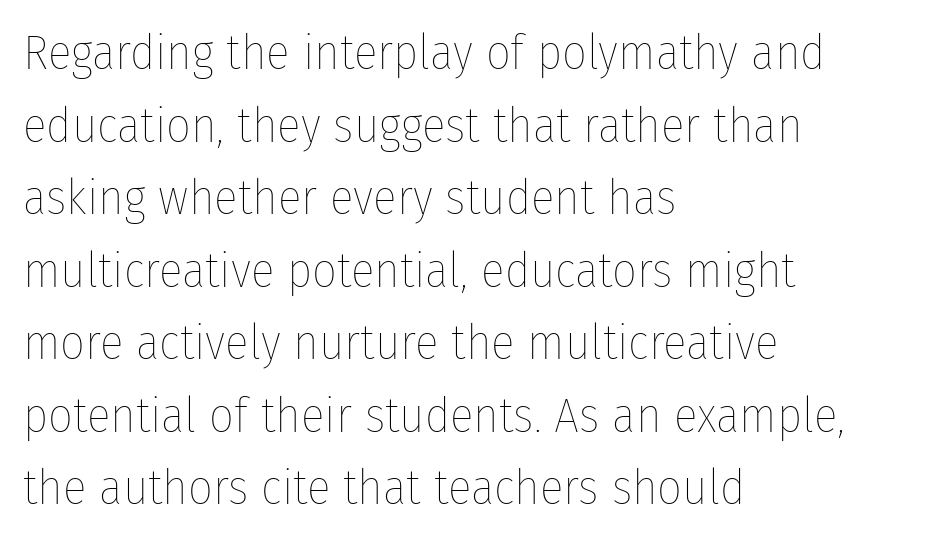
{"italic": "no", "bold": "no", "weight": "thin", "width": "condensed", "stroke_contrast": "low", "x_height": "medium", "monospaced": "no", "underline": "no", "align": "left", "line_spacing": "normal", "line_spacing_ratio": 1.48, "letter_spacing": "normal", "letter_spacing_em": 0.0, "glyph_px": 49}
